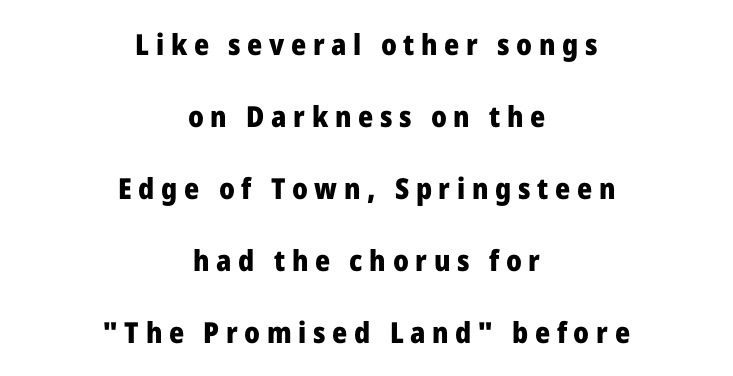
No italicization has been applied; the sample stays upright. The space beneath each line is pristine and unruled. Airy leading. The type is letterspaced generously, with wide tracking.
